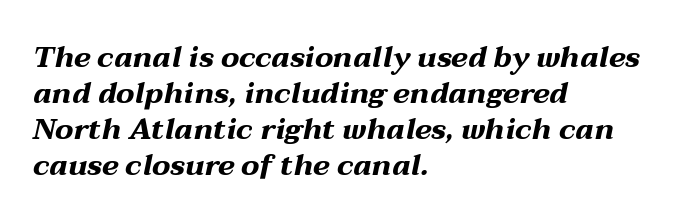
Q: Is the text bold? A: Yes.
Q: Is the text italic (slanted)? A: Yes, it leans right by about 12 degrees.
Q: Is the text underlined? A: No.
Q: How is the paragraph aligned? A: Left-aligned.
Q: Is the spacing between letters normal or unusually wide? A: Normal.
Q: Width (condensed, normal, or wide)? A: Wide.
Q: Stroke contrast? A: Medium.
Q: x-height? A: Medium.
Q: Monospaced? A: No.
